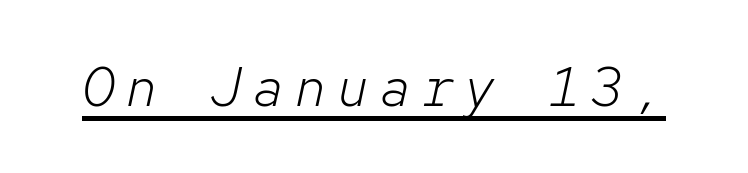
Q: Is the text bold? A: No.
Q: Is the text italic (slanted)? A: Yes, it leans right by about 12 degrees.
Q: Is the text underlined? A: Yes.
Q: Width (condensed, normal, or wide)? A: Normal.
Q: Stroke contrast? A: Low.
Q: x-height? A: Medium.
Q: Monospaced? A: Yes.
